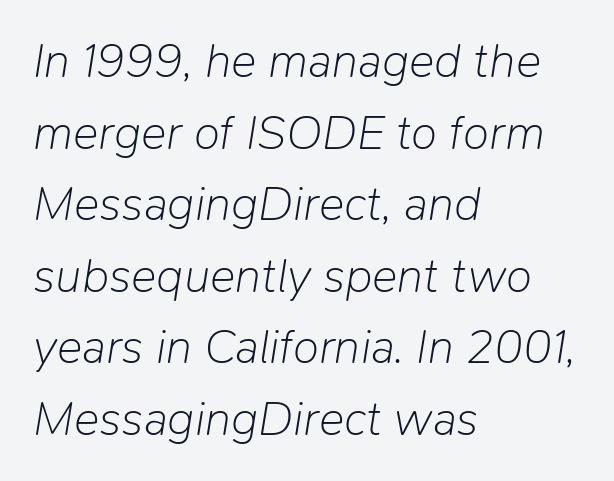
Each row of text sits above clean, open space. The letters sit at their default tracking, neither squeezed nor spread. The passage shown leans; its letterforms are oblique. In terms of leading, this rendering sits right in the middle. Left-aligned paragraph, ragged on the right. The weight would be labelled regular, book, light, or lighter still.
